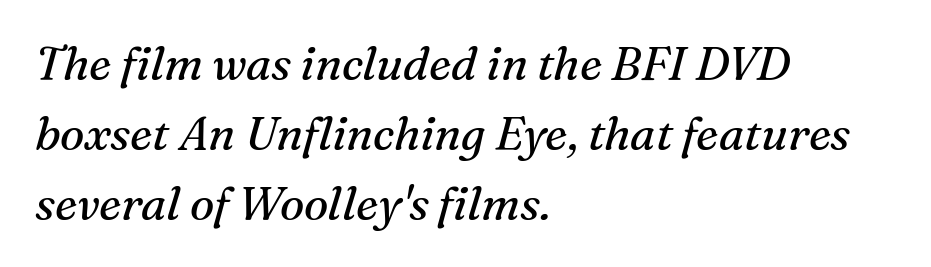
{"serif": "yes", "italic": "yes", "lean": "right", "slant_degrees": 16, "bold": "no", "weight": "regular", "width": "normal", "stroke_contrast": "medium", "x_height": "medium", "monospaced": "no", "underline": "no", "align": "left", "line_spacing": "normal", "line_spacing_ratio": 1.52, "letter_spacing": "normal", "letter_spacing_em": 0.0, "glyph_px": 46}
